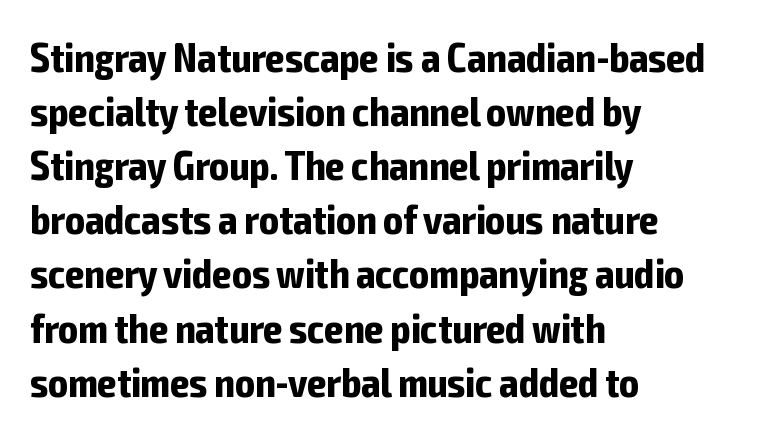
A classic flush-left, rag-right setting is used for this passage. Each letter keeps its own natural width here, so spacing adapts to shape. Just letters on the line, the space beneath them empty. On the weight axis this lands at bold, roughly 700.
